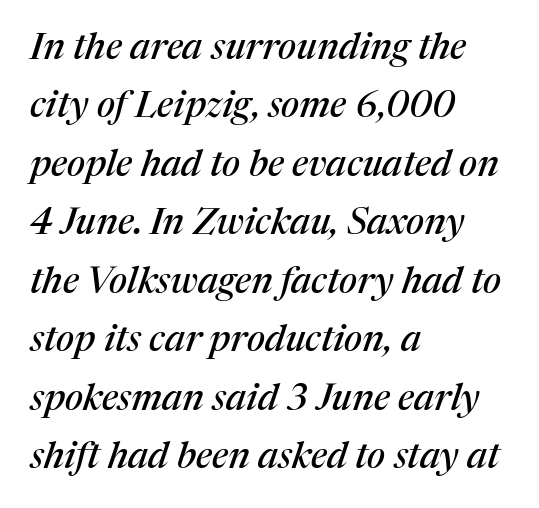
Q: Is the text italic (slanted)? A: Yes, it leans right by about 17 degrees.
Q: Is the typeface a serif or a sans-serif typeface? A: Serif.
Q: Is the text underlined? A: No.
Q: How is the paragraph aligned? A: Left-aligned.
Q: Is the spacing between letters normal or unusually wide? A: Normal.
Q: Is the spacing between lines tight, normal or loose? A: Normal.
Q: Width (condensed, normal, or wide)? A: Normal.
Q: Stroke contrast? A: Medium.
Q: x-height? A: Medium.
Q: Monospaced? A: No.
